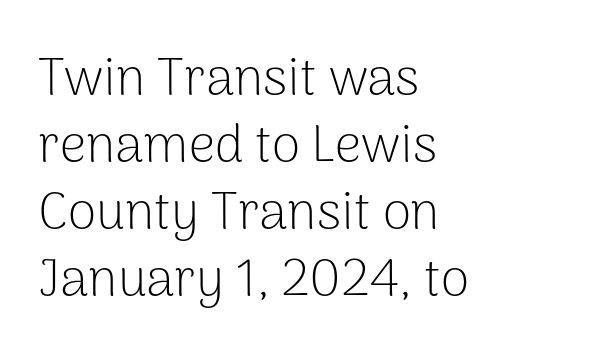
Serifs: no, the terminals of the letterforms are clean. This block has exactly the height ordinary leading produces. Ordinary non-slanted type is in use. Looks like regular typesetting: each glyph gets only the width it needs. No heavy texture on the line: the type isn't bold.
